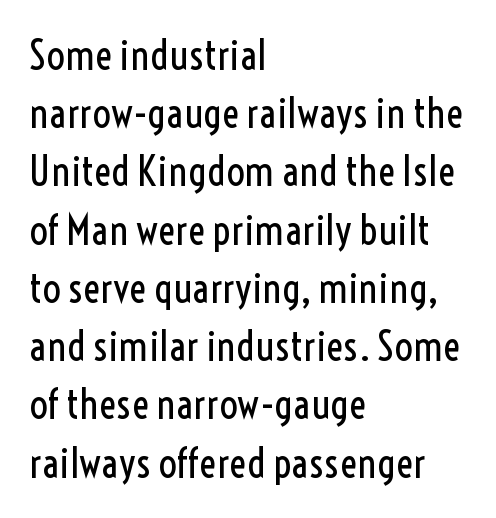
{"serif": "no", "italic": "no", "bold": "no", "weight": "regular", "width": "condensed", "x_height": "medium", "monospaced": "no", "underline": "no", "align": "left", "line_spacing": "normal", "line_spacing_ratio": 1.42, "letter_spacing": "normal", "letter_spacing_em": 0.0, "glyph_px": 41}
